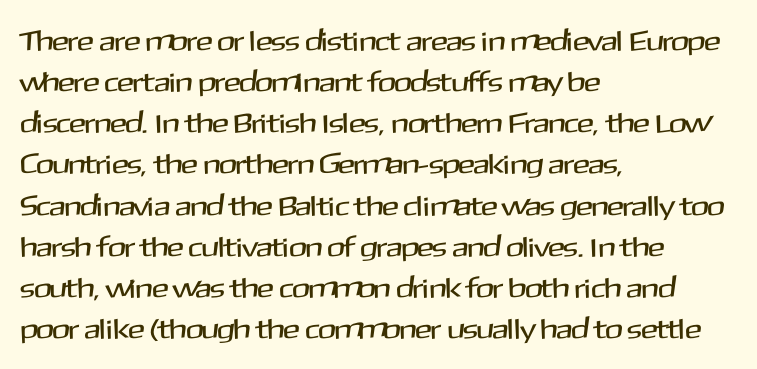
Horizontal bands of white between lines are of average thickness. Notice how the stems are strictly vertical — no italics here. Each letter keeps its own natural width here, so spacing adapts to shape. Typeset ragged right — the left edge is the straight one.
